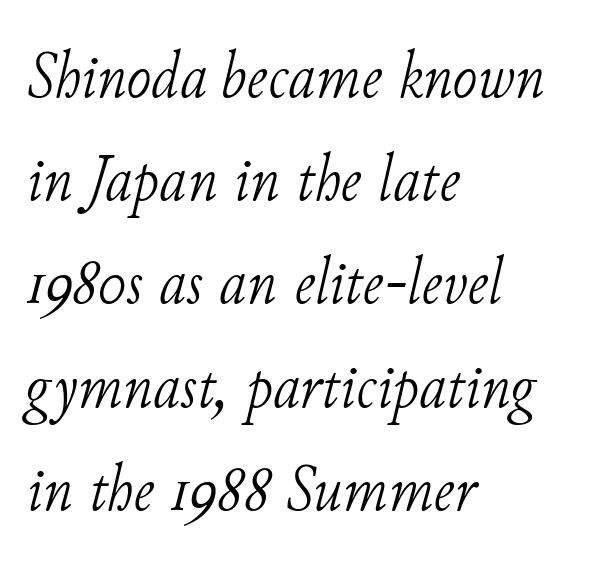
{"serif": "yes", "italic": "yes", "lean": "right", "slant_degrees": 11, "bold": "no", "weight": "light", "width": "normal", "stroke_contrast": "low", "x_height": "small", "monospaced": "no", "underline": "no", "align": "left", "line_spacing": "normal", "line_spacing_ratio": 1.54, "letter_spacing": "normal", "letter_spacing_em": 0.0, "glyph_px": 67}
